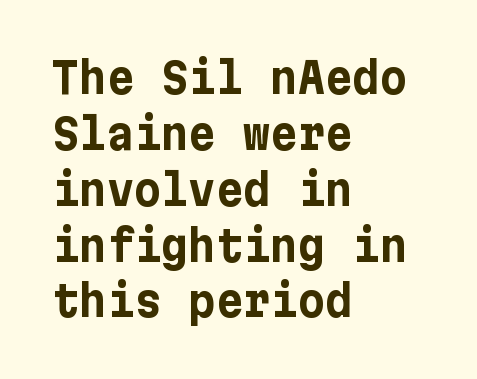
{"serif": "no", "italic": "no", "bold": "yes", "weight": "bold", "width": "normal", "stroke_contrast": "low", "x_height": "medium", "underline": "no", "align": "left", "line_spacing": "normal", "line_spacing_ratio": 1.33, "letter_spacing": "normal", "letter_spacing_em": 0.0, "glyph_px": 42}
